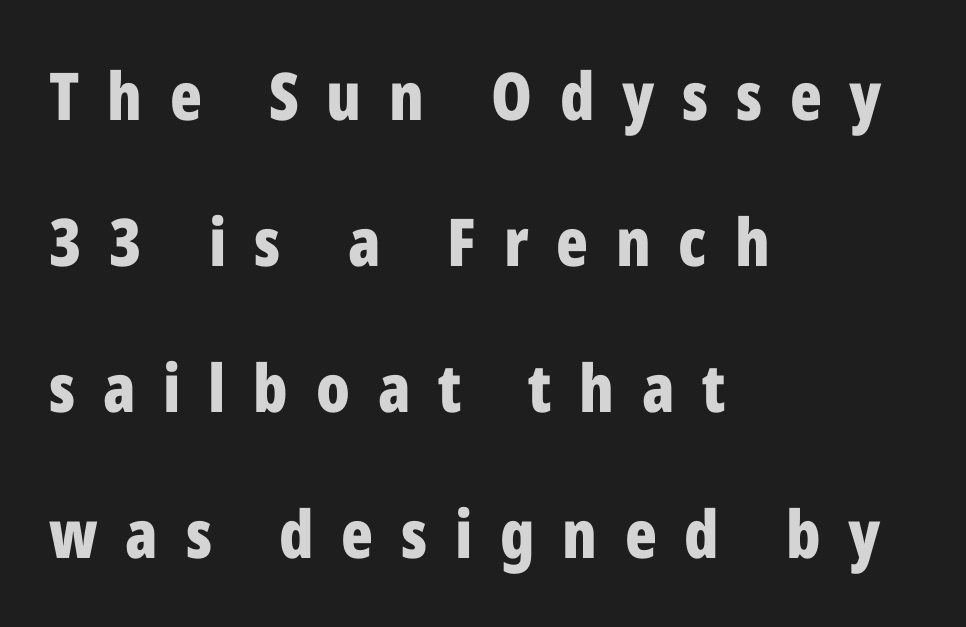
The image shows 66 px bold, condensed sans-serif type, upright; set left-aligned, loose line spacing (2.21x), unusually wide letter spacing (+0.42 em), not underlined; low stroke contrast and a medium x-height.
